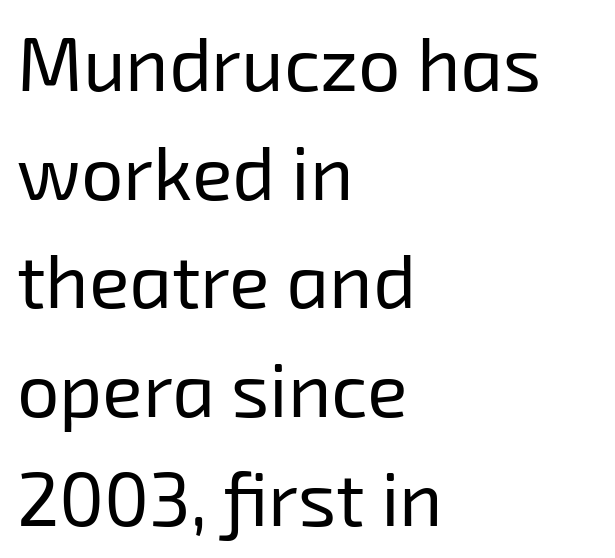
The rows are spaced the way most documents space them. Leftover space on each line is placed entirely after the last word. Inter-character spacing is left at the font's built-in metrics. Nothing heavy about these letters — not bold at all.
